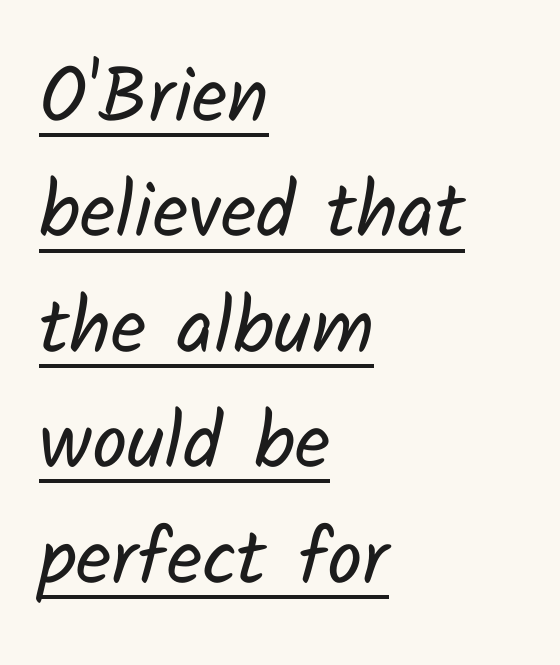
The image shows 78 px regular-weight sans-serif type; set left-aligned, normal line spacing (1.48x), normal letter spacing, underlined; low stroke contrast and a medium x-height.
